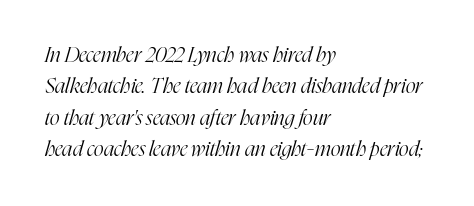
The image shows 21 px text type, italic (leaning right); set left-aligned, normal line spacing (1.49x), normal letter spacing, not underlined.
